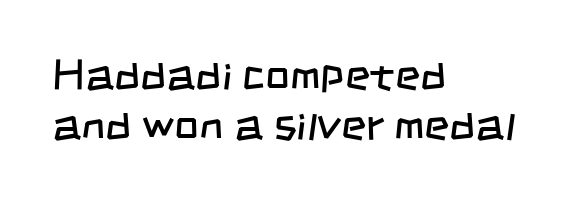
Q: Is the text bold? A: No.
Q: Is the typeface a serif or a sans-serif typeface? A: Sans-serif.
Q: Is the text underlined? A: No.
Q: How is the paragraph aligned? A: Left-aligned.
Q: Is the spacing between letters normal or unusually wide? A: Normal.
Q: Width (condensed, normal, or wide)? A: Condensed.
Q: Stroke contrast? A: Low.
Q: x-height? A: Large.
Q: Monospaced? A: No.
